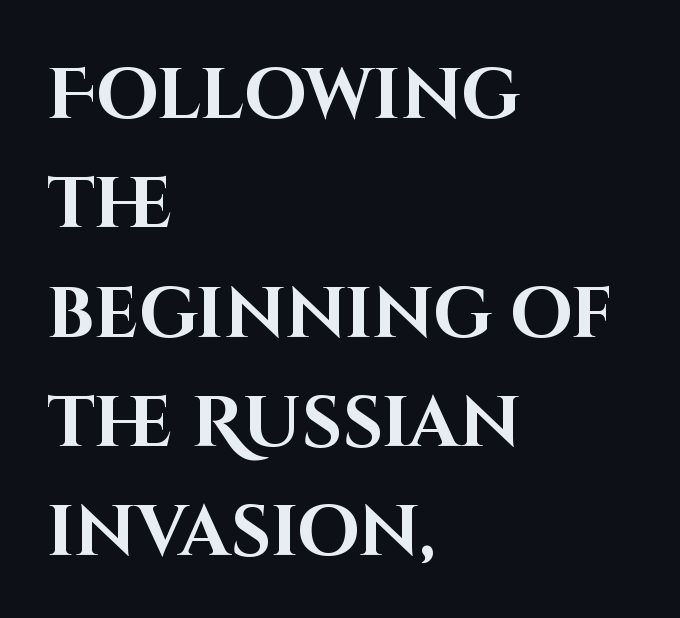
Q: Is the text bold? A: Yes.
Q: Is the text italic (slanted)? A: No, it is upright.
Q: Is the typeface a serif or a sans-serif typeface? A: Sans-serif.
Q: Is the text underlined? A: No.
Q: How is the paragraph aligned? A: Left-aligned.
Q: Is the spacing between letters normal or unusually wide? A: Normal.
Q: Is the spacing between lines tight, normal or loose? A: Normal.
Q: Width (condensed, normal, or wide)? A: Normal.
Q: Stroke contrast? A: High.
Q: x-height? A: Large.
Q: Monospaced? A: No.
